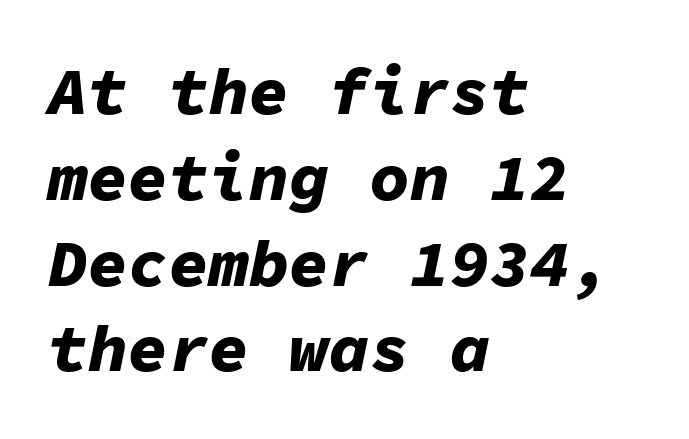
A clean baseline with only descenders dipping below it. Tracking value appears to be zero — textbook default spacing. Leading matches the norm, producing a regular column. You could count columns in this text — the font is strictly monospaced.
